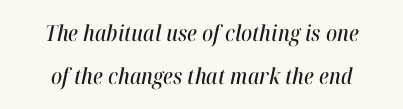
The gap between lines stays unmarked. The space between consecutive lines is lavish. A typesetter would mark this as italic. A typesetter would call this zero additional tracking.
